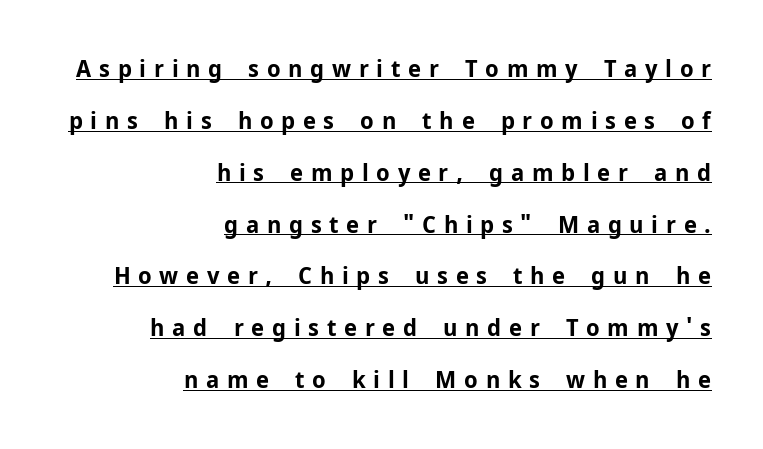
{"italic": "no", "bold": "yes", "underline": "yes", "align": "right", "line_spacing": "loose", "line_spacing_ratio": 2.16, "letter_spacing": "wide", "letter_spacing_em": 0.32, "glyph_px": 24}
